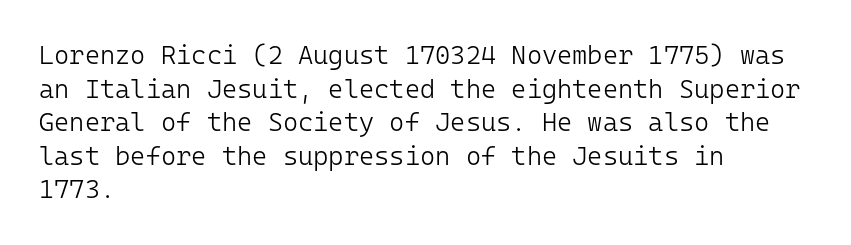
{"italic": "no", "bold": "no", "underline": "no", "align": "left", "line_spacing": "normal", "line_spacing_ratio": 1.29, "letter_spacing": "normal", "letter_spacing_em": 0.0, "glyph_px": 26}
